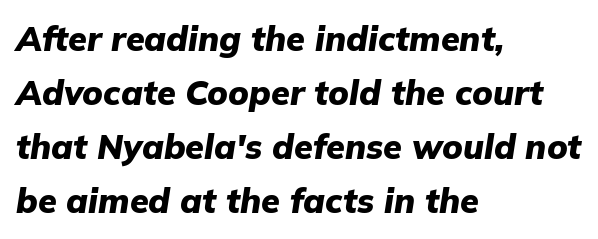
Heavy, bold letterforms. The glyphs are unaccompanied by any horizontal stroke below them. Short and long lines alike share a common starting point at left. Each letter keeps its own natural width here, so spacing adapts to shape. The passage shown stacks its lines at a standard gap.
